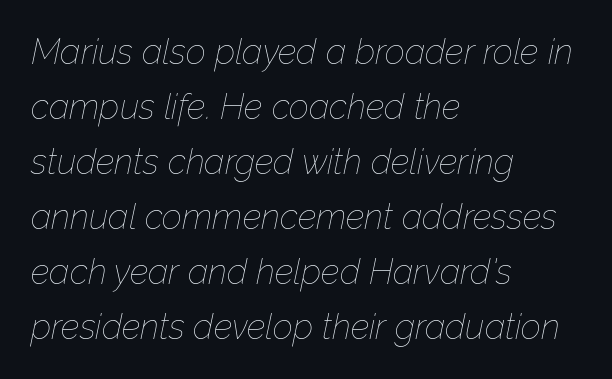
{"italic": "yes", "lean": "right", "slant_degrees": 12, "bold": "no", "weight": "thin", "width": "normal", "stroke_contrast": "low", "x_height": "medium", "monospaced": "no", "underline": "no", "align": "left", "line_spacing": "normal", "line_spacing_ratio": 1.57, "letter_spacing": "normal", "letter_spacing_em": 0.0, "glyph_px": 35}
